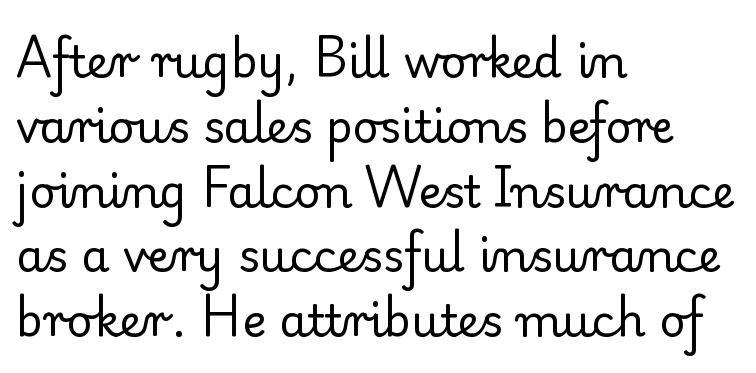
The image shows 45 px regular-weight serif type, upright; set left-aligned, normal line spacing (1.44x), normal letter spacing, not underlined; low stroke contrast and a small x-height.
